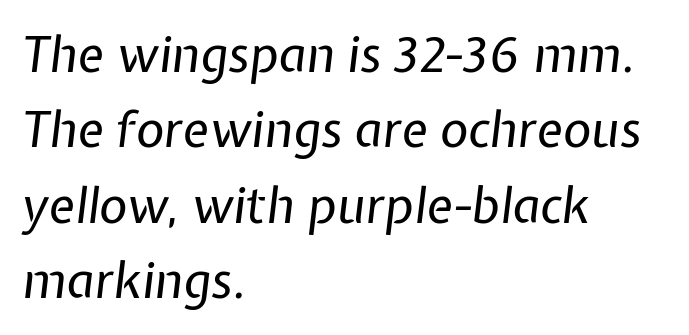
{"italic": "yes", "lean": "right", "slant_degrees": 7, "bold": "no", "weight": "regular", "width": "normal", "stroke_contrast": "low", "x_height": "medium", "monospaced": "no", "underline": "no", "align": "left", "line_spacing": "normal", "line_spacing_ratio": 1.54, "letter_spacing": "normal", "letter_spacing_em": 0.0, "glyph_px": 49}
